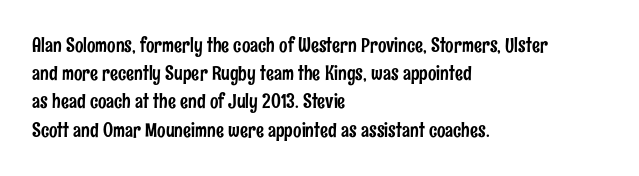
Q: Is the text italic (slanted)? A: No, it is upright.
Q: Is the text underlined? A: No.
Q: How is the paragraph aligned? A: Left-aligned.
Q: Is the spacing between letters normal or unusually wide? A: Normal.
Q: Is the spacing between lines tight, normal or loose? A: Normal.
